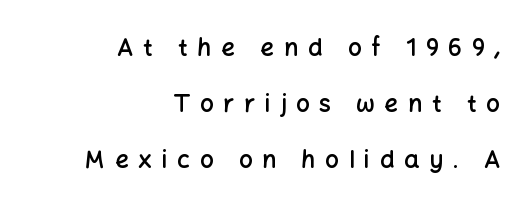
Has an underline been added? It has not. Is the letter spacing exaggerated? Yes — the characters are pushed far apart. Summary of weight: moderately heavy, a semibold. The rendering anchors every line to the right-hand side.
